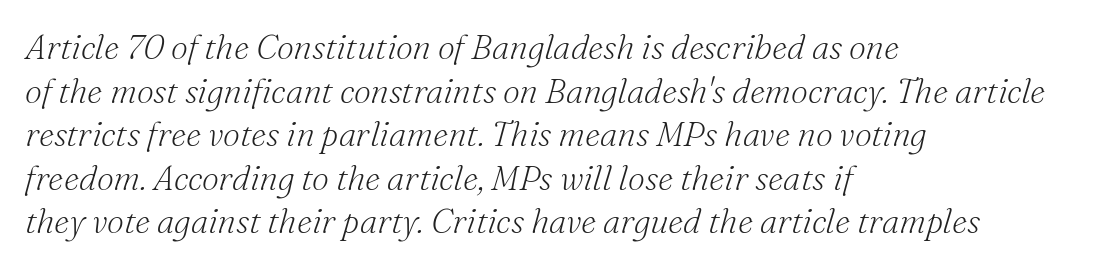
One-word summary of the alignment: left. Clear beneath every line of the passage. Classification — serif. You could not count columns in this text — the font is proportionally spaced. Compared with typical paragraphs, the rows here are spaced about the same.
